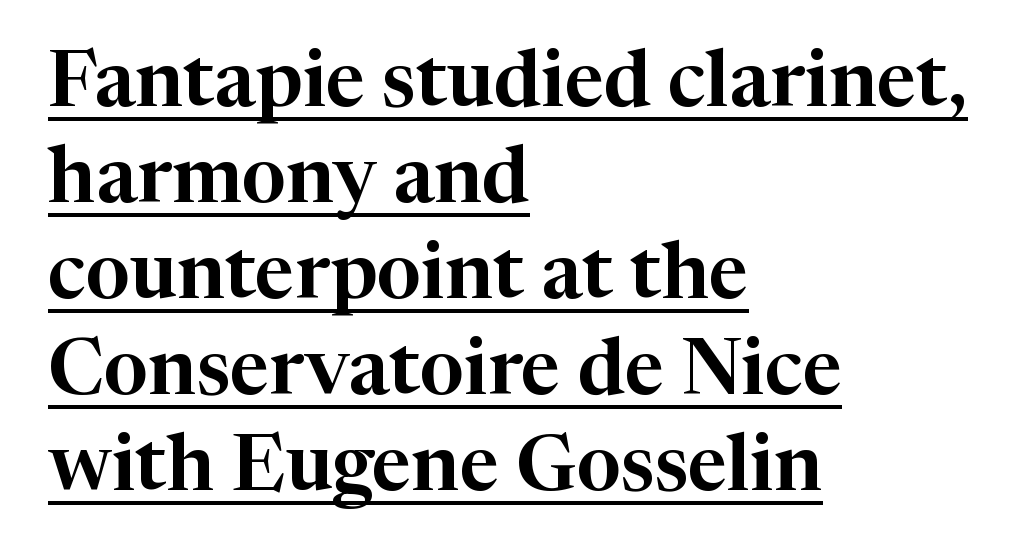
{"serif": "yes", "italic": "no", "width": "normal", "stroke_contrast": "high", "x_height": "medium", "monospaced": "no", "underline": "yes", "align": "left", "line_spacing_ratio": 1.23, "letter_spacing": "normal", "letter_spacing_em": 0.0, "glyph_px": 78}
